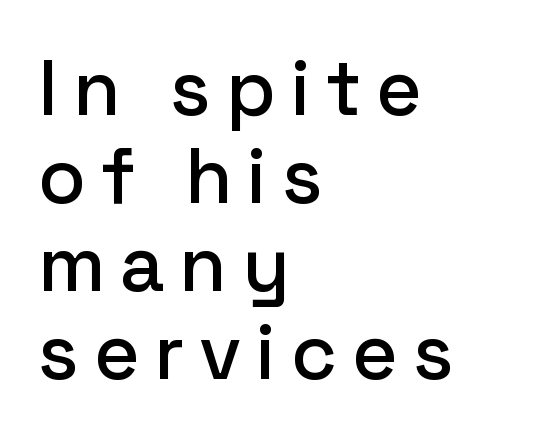
Q: Is the text italic (slanted)? A: No, it is upright.
Q: Is the typeface a serif or a sans-serif typeface? A: Sans-serif.
Q: Is the text underlined? A: No.
Q: How is the paragraph aligned? A: Left-aligned.
Q: Is the spacing between lines tight, normal or loose? A: Tight.
Q: Width (condensed, normal, or wide)? A: Normal.
Q: Stroke contrast? A: Low.
Q: x-height? A: Medium.
Q: Monospaced? A: No.
